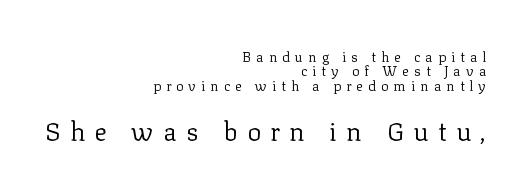
In this sample the second text group is rendered at the bigger scale. Right-aligned paragraph, ragged on the left. Tracking value appears strongly positive — letters spread wide. If you drew a line through each stem, it would be perfectly vertical. Plain, unruled lines of type. Heaviness? Minimal to ordinary, like unemphasized prose.
